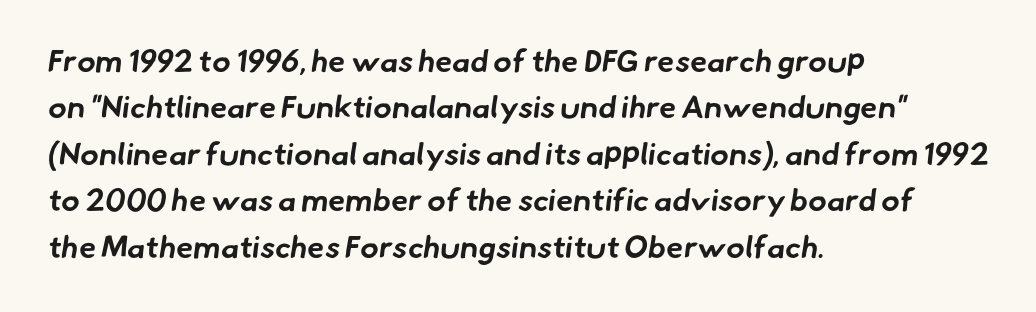
What stands out about the letter spacing? Nothing — it is the standard amount. If you measured baseline to baseline, you'd find a middling distance. Pretty heavy lettering here — definitely bold. Honestly, there is no underline to notice here at all. One-word summary of the alignment: left. This sample has the flowing, uneven cadence of proportional lettering.
